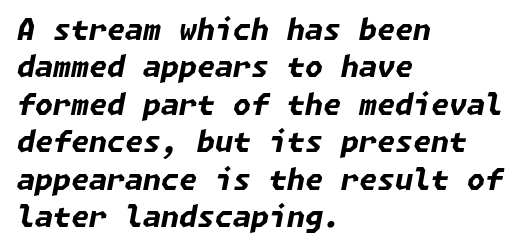
Plenty of ink on the page — the face is bold. Spacing between characters is what you'd get straight out of the box. These lines sit exactly where default settings would place them. Clear beneath every line of the passage. Every character sits at an angle, as italics do.
